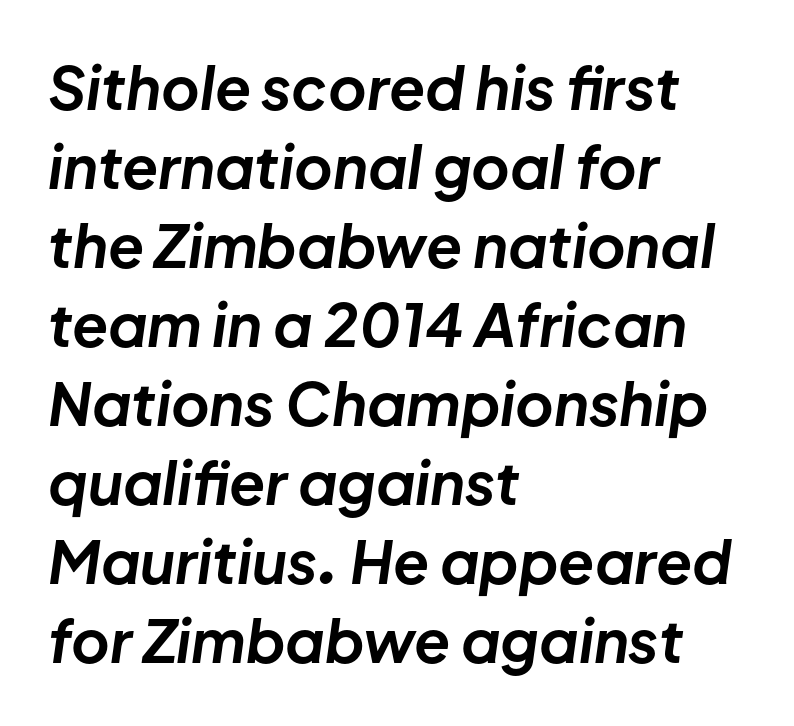
Q: Is the text bold? A: Yes.
Q: Is the text italic (slanted)? A: Yes, it leans right by about 8 degrees.
Q: Is the text underlined? A: No.
Q: How is the paragraph aligned? A: Left-aligned.
Q: Is the spacing between letters normal or unusually wide? A: Normal.
Q: Is the spacing between lines tight, normal or loose? A: Normal.
Q: Width (condensed, normal, or wide)? A: Normal.
Q: Stroke contrast? A: Low.
Q: x-height? A: Medium.
Q: Monospaced? A: No.
